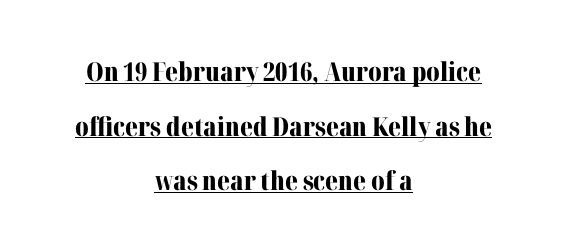
{"italic": "no", "bold": "yes", "underline": "yes", "align": "center", "line_spacing": "loose", "line_spacing_ratio": 2.1, "letter_spacing": "normal", "letter_spacing_em": 0.0, "glyph_px": 26}
